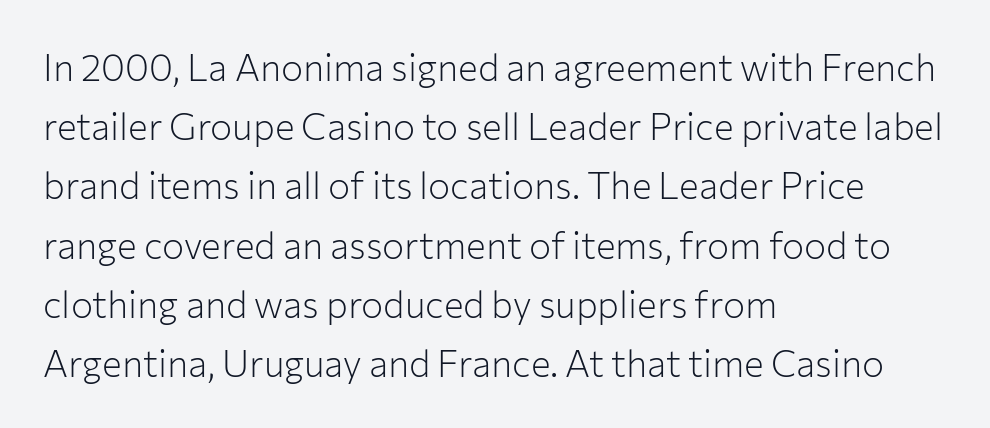
{"serif": "no", "italic": "no", "bold": "no", "weight": "light", "width": "normal", "stroke_contrast": "low", "x_height": "medium", "monospaced": "no", "underline": "no", "align": "left", "line_spacing": "normal", "line_spacing_ratio": 1.6, "letter_spacing": "normal", "letter_spacing_em": 0.0, "glyph_px": 37}
